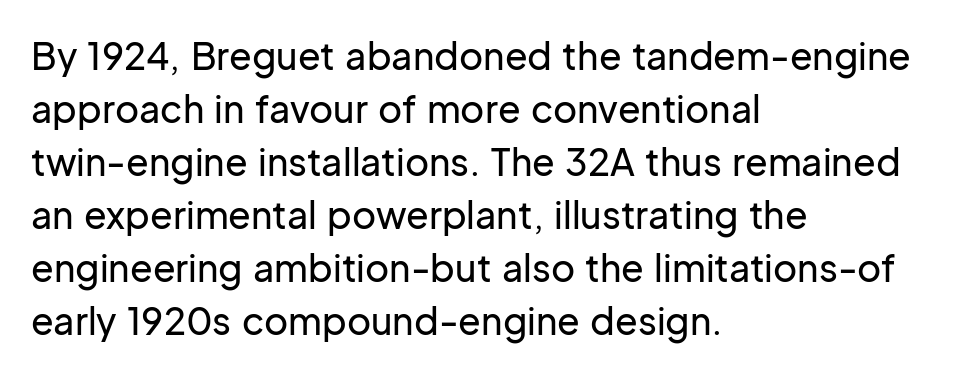
The image shows 37 px sans-serif type, upright; set left-aligned, normal line spacing (1.43x), normal letter spacing, not underlined; low stroke contrast and a medium x-height.
